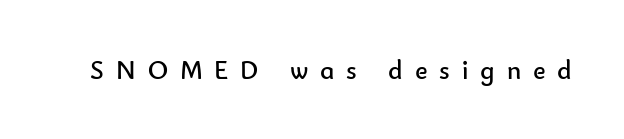
Upright lettering throughout. A quiet, ordinary-to-light weight characterises the typeface. The strip under each line holds only bare page. The face used here is rendered with a markedly widened letterfit.
